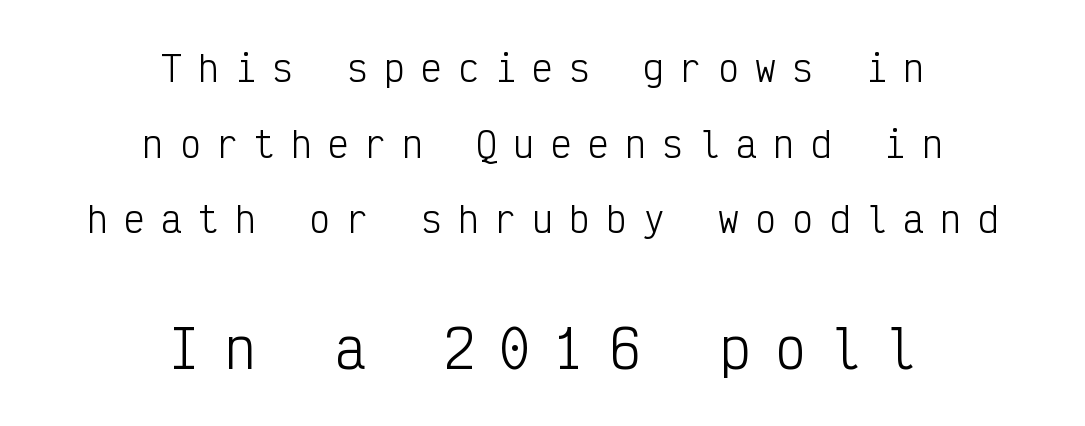
Q: Is the text bold? A: No.
Q: Is the text italic (slanted)? A: No, it is upright.
Q: Is the typeface a serif or a sans-serif typeface? A: Sans-serif.
Q: Is the text underlined? A: No.
Q: How is the paragraph aligned? A: Centered.
Q: Is the spacing between letters normal or unusually wide? A: Unusually wide.
Q: Is the spacing between lines tight, normal or loose? A: Loose.
Q: Which block of text is set in a larger size, the first (top) or the second (bottom)? A: The second (bottom) one.
Q: Width (condensed, normal, or wide)? A: Condensed.
Q: Stroke contrast? A: Low.
Q: x-height? A: Medium.
Q: Monospaced? A: Yes.
